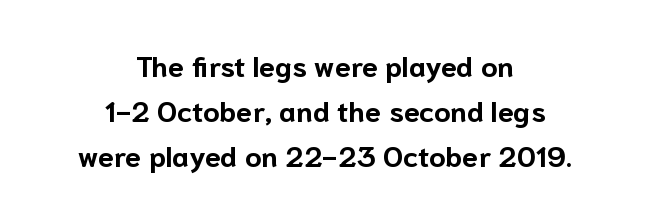
The glyphs are unaccompanied by any horizontal stroke below them. The gaps between neighbouring characters are ordinary and unremarkable. The face used here has the dense, thick strokes of a bold. Reading down the block, each line starts at a different indent, mirrored at its end.
